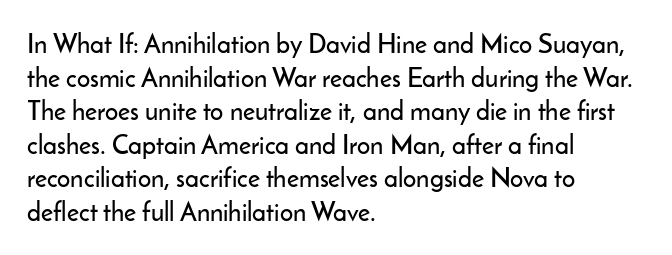
{"italic": "no", "underline": "no", "align": "left", "line_spacing": "normal", "line_spacing_ratio": 1.29, "letter_spacing": "normal", "letter_spacing_em": 0.0, "glyph_px": 26}
